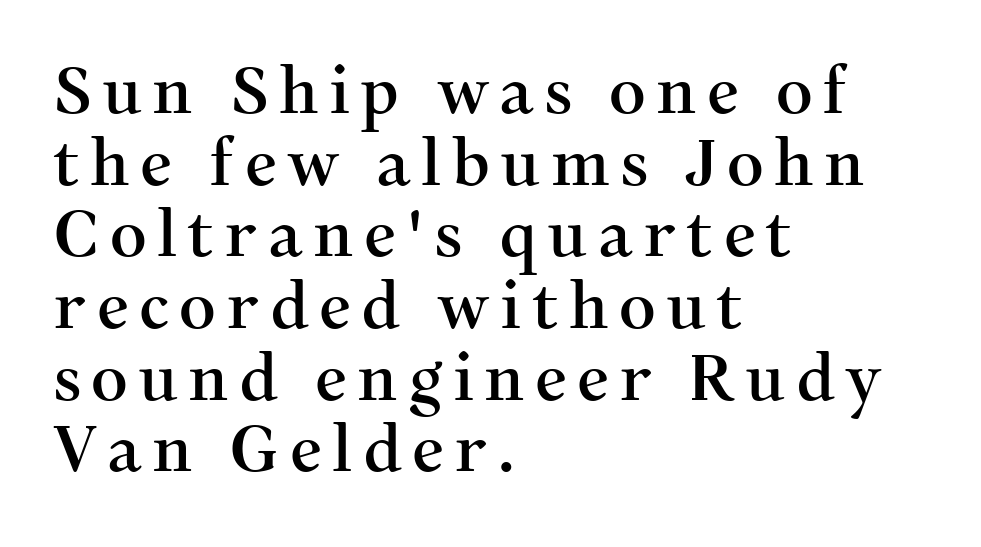
The image shows 64 px serif type, upright; set left-aligned, tight line spacing (1.12x), not underlined; medium stroke contrast and a medium x-height.
